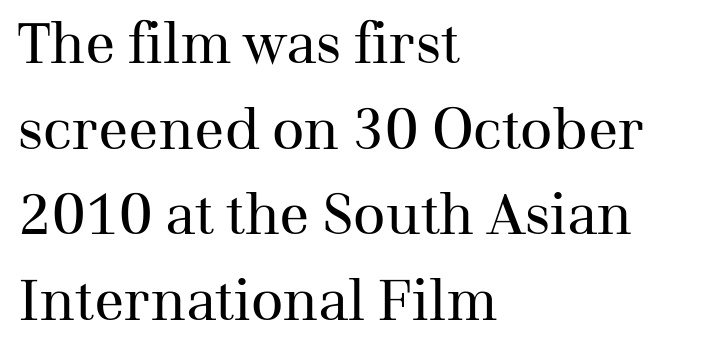
{"serif": "yes", "italic": "no", "bold": "no", "weight": "regular", "width": "normal", "stroke_contrast": "medium", "x_height": "medium", "monospaced": "no", "underline": "no", "align": "left", "line_spacing": "normal", "line_spacing_ratio": 1.53, "letter_spacing": "normal", "letter_spacing_em": 0.0, "glyph_px": 56}
